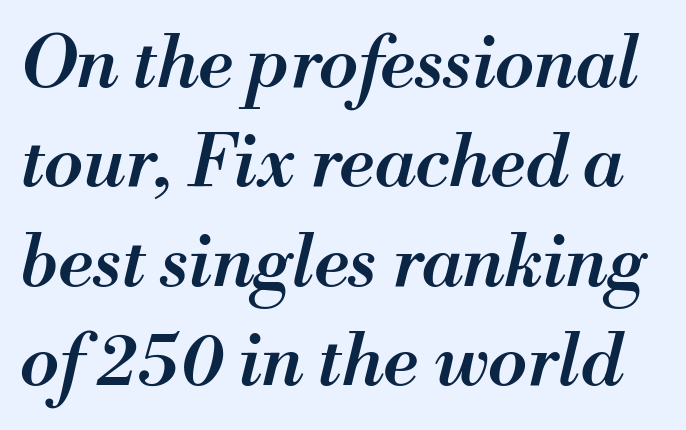
Q: Is the text bold? A: Semi-bold.
Q: Is the text italic (slanted)? A: Yes, it leans right by about 13 degrees.
Q: Is the text underlined? A: No.
Q: Is the spacing between letters normal or unusually wide? A: Normal.
Q: Is the spacing between lines tight, normal or loose? A: Normal.
Q: Width (condensed, normal, or wide)? A: Normal.
Q: Stroke contrast? A: Medium.
Q: x-height? A: Small.
Q: Monospaced? A: No.
